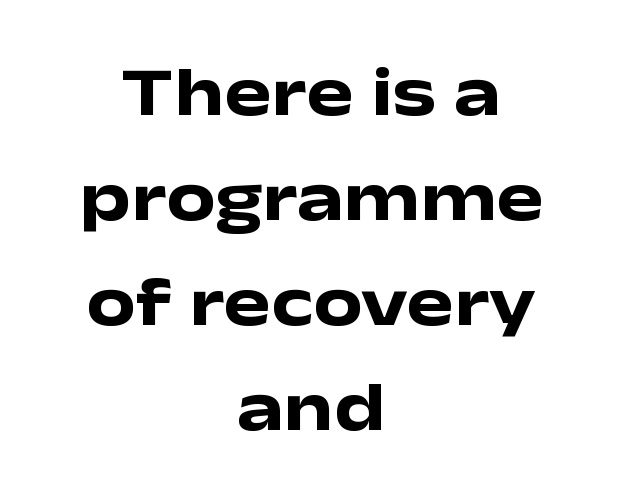
Q: Is the text bold? A: Yes.
Q: Is the text italic (slanted)? A: No, it is upright.
Q: Is the typeface a serif or a sans-serif typeface? A: Sans-serif.
Q: Is the text underlined? A: No.
Q: How is the paragraph aligned? A: Centered.
Q: Is the spacing between letters normal or unusually wide? A: Normal.
Q: Is the spacing between lines tight, normal or loose? A: Normal.
Q: Width (condensed, normal, or wide)? A: Wide.
Q: Stroke contrast? A: Low.
Q: x-height? A: Medium.
Q: Monospaced? A: No.
